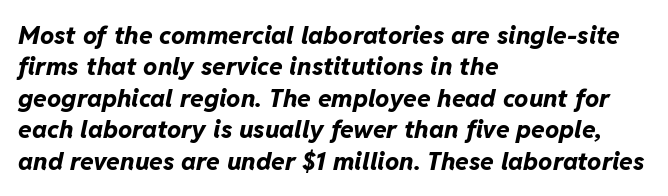
Q: Is the text bold? A: Yes.
Q: Is the text italic (slanted)? A: Yes, it leans right by about 11 degrees.
Q: Is the text underlined? A: No.
Q: How is the paragraph aligned? A: Left-aligned.
Q: Is the spacing between letters normal or unusually wide? A: Normal.
Q: Is the spacing between lines tight, normal or loose? A: Normal.
